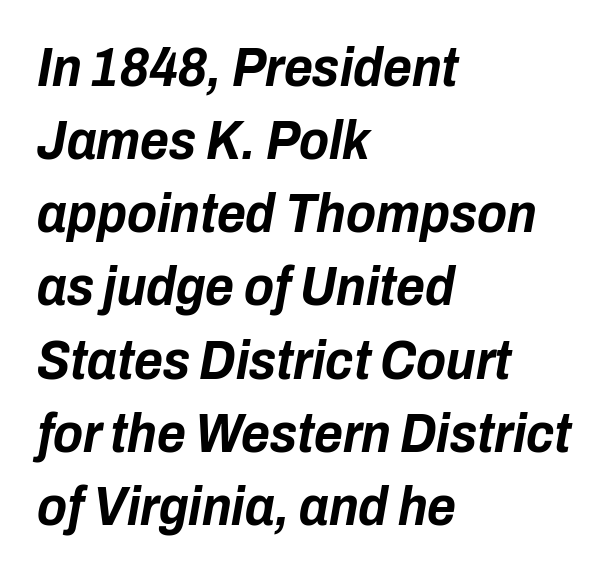
{"italic": "yes", "lean": "right", "slant_degrees": 10, "bold": "yes", "weight": "bold", "width": "condensed", "stroke_contrast": "low", "x_height": "medium", "monospaced": "no", "underline": "no", "align": "left", "line_spacing": "normal", "line_spacing_ratio": 1.33, "letter_spacing": "normal", "letter_spacing_em": 0.0, "glyph_px": 55}
